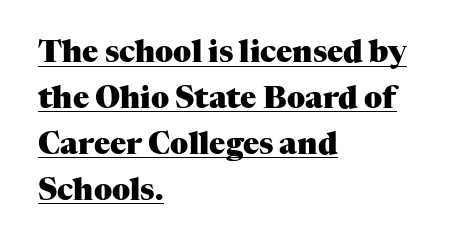
Q: Is the text bold? A: Yes.
Q: Is the text italic (slanted)? A: No, it is upright.
Q: Is the typeface a serif or a sans-serif typeface? A: Serif.
Q: Is the text underlined? A: Yes.
Q: How is the paragraph aligned? A: Left-aligned.
Q: Is the spacing between letters normal or unusually wide? A: Normal.
Q: Is the spacing between lines tight, normal or loose? A: Normal.
Q: Width (condensed, normal, or wide)? A: Normal.
Q: Stroke contrast? A: Medium.
Q: x-height? A: Medium.
Q: Monospaced? A: No.
